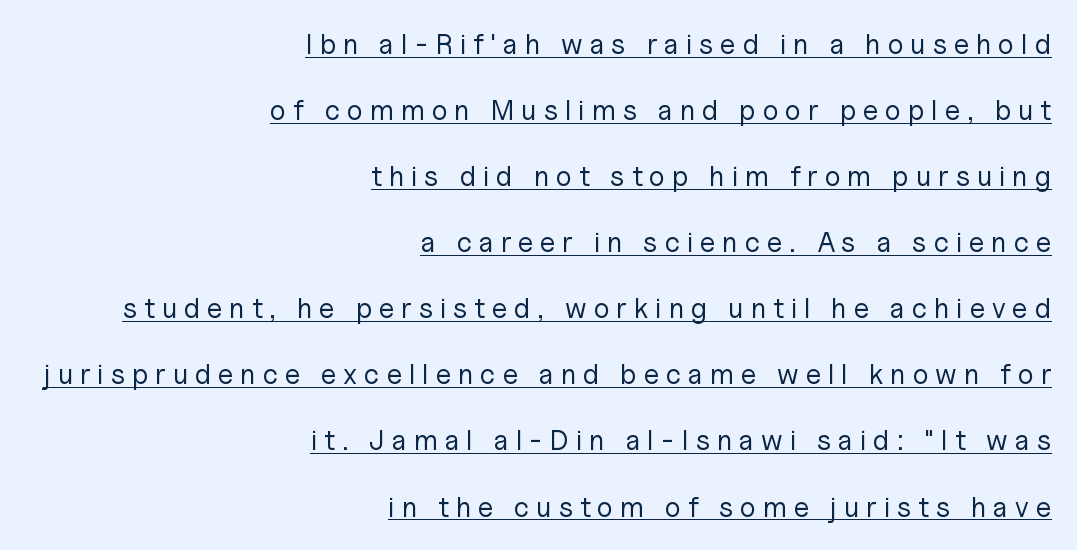
I'd call this a sans setting — the letters go barefoot. Caption: expanded tracking, letters set apart. The designer dialed line spacing up above the default. The rendered words wear a rule along their underside. The setting favours the right margin, as signatures and pull-quotes sometimes do.
